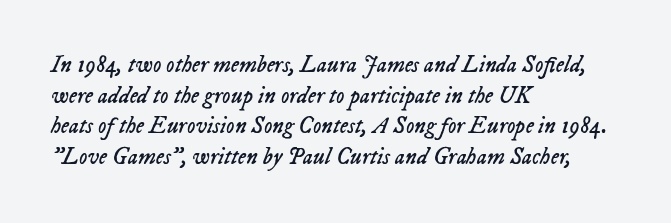
One-word summary of the alignment: left. What's the leading like? Ordinary, nothing unusual. These lines keep a tight, regular rhythm from letter to letter. The area under the type is left untouched. In terms of posture, this sample is oblique.
